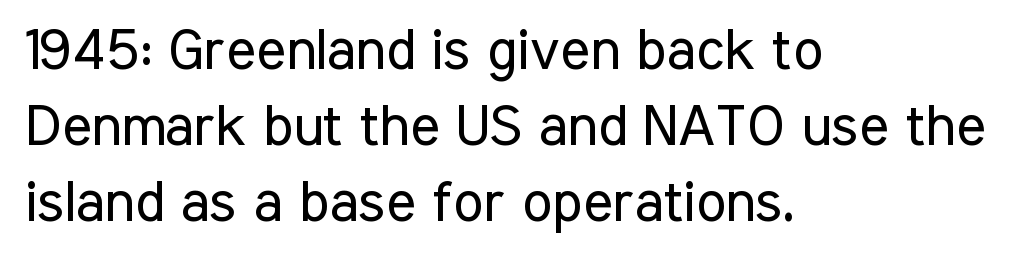
Q: Is the text bold? A: No.
Q: Is the text italic (slanted)? A: No, it is upright.
Q: Is the typeface a serif or a sans-serif typeface? A: Sans-serif.
Q: Is the text underlined? A: No.
Q: How is the paragraph aligned? A: Left-aligned.
Q: Is the spacing between letters normal or unusually wide? A: Normal.
Q: Is the spacing between lines tight, normal or loose? A: Normal.
Q: Width (condensed, normal, or wide)? A: Condensed.
Q: Stroke contrast? A: Low.
Q: x-height? A: Medium.
Q: Monospaced? A: No.
